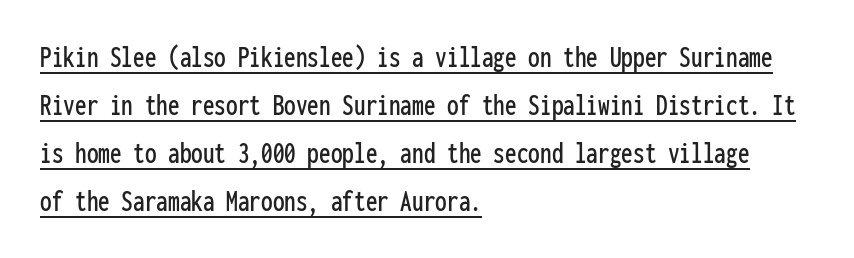
Q: Is the text italic (slanted)? A: No, it is upright.
Q: Is the typeface a serif or a sans-serif typeface? A: Sans-serif.
Q: Is the text underlined? A: Yes.
Q: How is the paragraph aligned? A: Left-aligned.
Q: Is the spacing between letters normal or unusually wide? A: Normal.
Q: Is the spacing between lines tight, normal or loose? A: Normal.
Q: Width (condensed, normal, or wide)? A: Condensed.
Q: Stroke contrast? A: Low.
Q: x-height? A: Medium.
Q: Monospaced? A: Yes.
